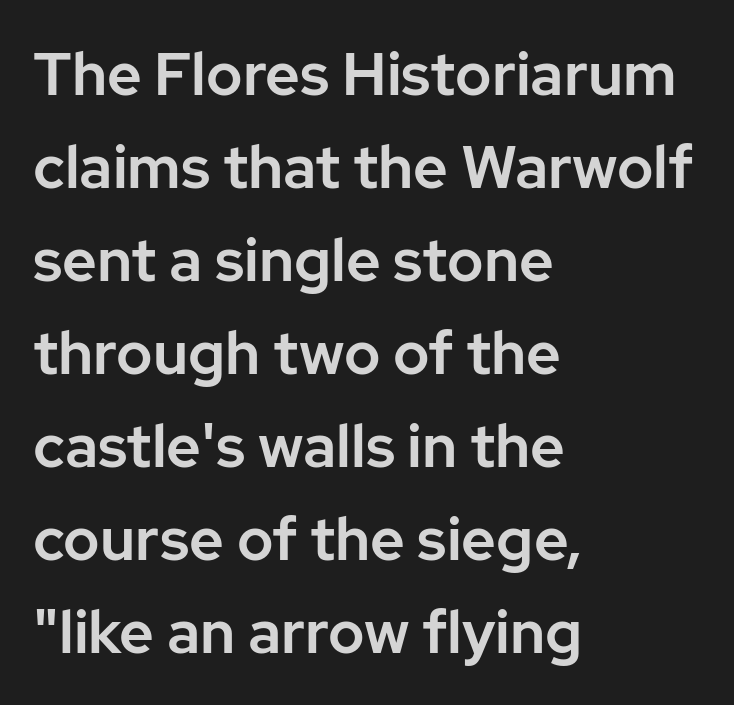
{"serif": "no", "italic": "no", "width": "normal", "stroke_contrast": "low", "x_height": "medium", "monospaced": "no", "underline": "no", "align": "left", "line_spacing": "normal", "line_spacing_ratio": 1.55, "letter_spacing": "normal", "letter_spacing_em": 0.0, "glyph_px": 60}
